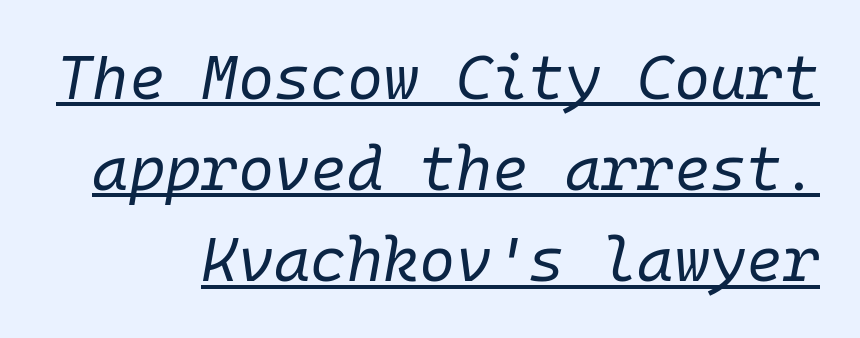
{"italic": "yes", "lean": "right", "slant_degrees": 10, "bold": "no", "weight": "regular", "width": "normal", "stroke_contrast": "low", "x_height": "medium", "monospaced": "yes", "underline": "yes", "line_spacing": "normal", "line_spacing_ratio": 1.47, "letter_spacing": "normal", "letter_spacing_em": 0.0, "glyph_px": 62}
